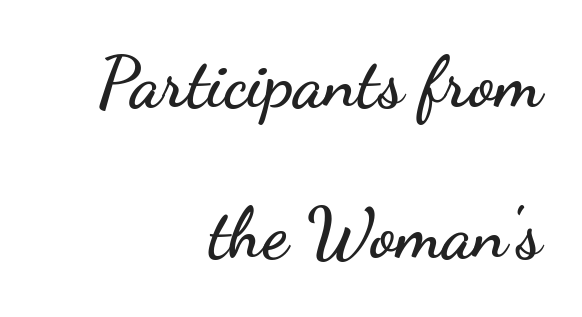
Are there feet on the stems? There aren't — it's a sans. Between one letter and the next there's only the usual sliver of space. Each new line begins a long way beneath the previous one. The setting favours the right margin, as signatures and pull-quotes sometimes do. Varying glyph widths throughout — classic text-font behaviour.
